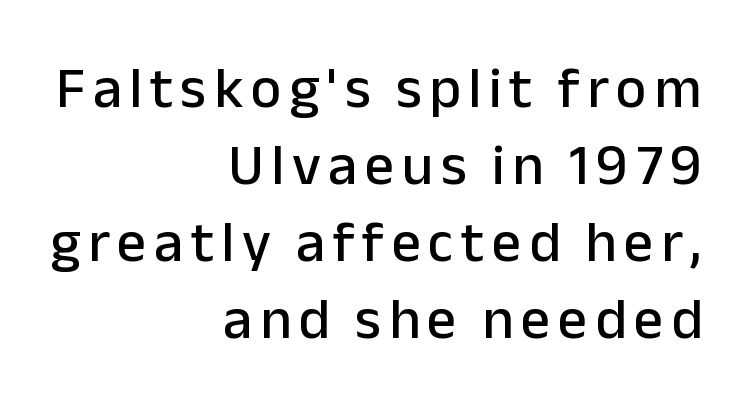
Q: Is the text italic (slanted)? A: No, it is upright.
Q: Is the typeface a serif or a sans-serif typeface? A: Sans-serif.
Q: Is the text underlined? A: No.
Q: How is the paragraph aligned? A: Right-aligned.
Q: Is the spacing between lines tight, normal or loose? A: Normal.
Q: Width (condensed, normal, or wide)? A: Normal.
Q: Stroke contrast? A: Low.
Q: x-height? A: Medium.
Q: Monospaced? A: No.
